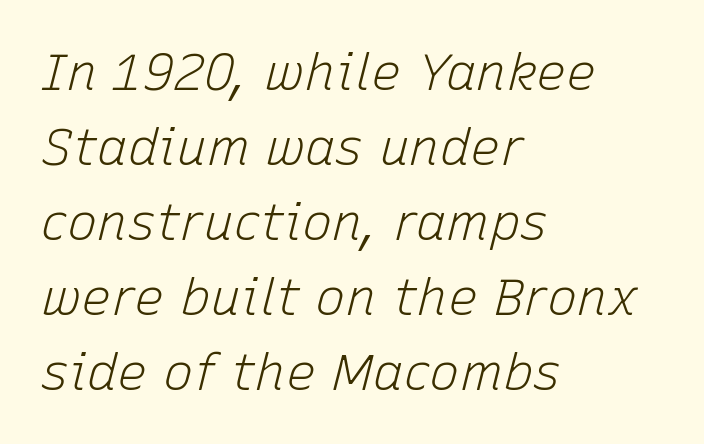
The image shows 51 px light type, italic (leaning right); set left-aligned, normal line spacing (1.47x), normal letter spacing, not underlined; low stroke contrast and a medium x-height.
